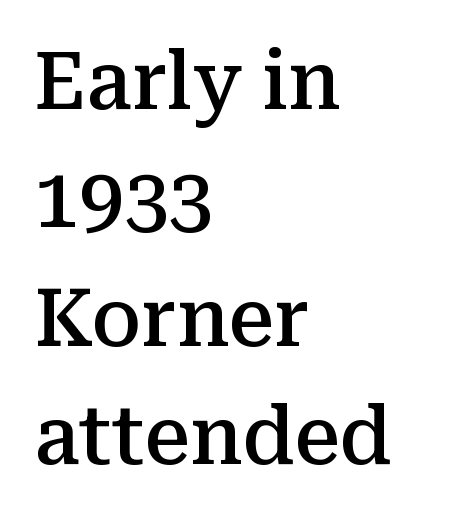
{"serif": "yes", "italic": "no", "bold": "semi", "weight": "semibold", "width": "normal", "stroke_contrast": "medium", "x_height": "medium", "monospaced": "no", "underline": "no", "align": "left", "line_spacing": "normal", "line_spacing_ratio": 1.48, "letter_spacing": "normal", "letter_spacing_em": 0.0, "glyph_px": 80}
